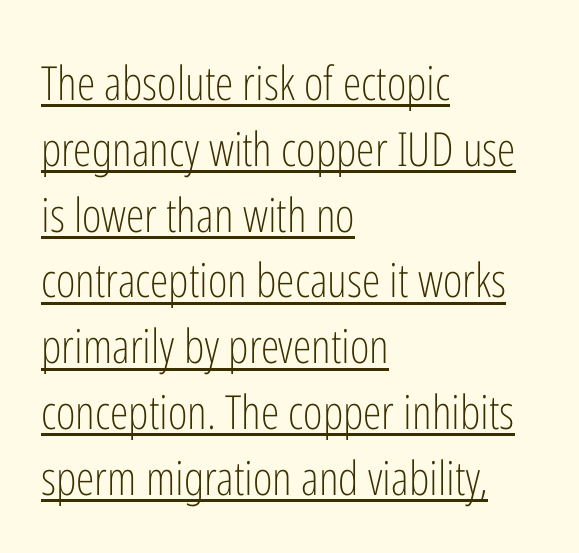
Between one letter and the next there's only the usual sliver of space. A typesetter would call this leading conventional body-copy spacing. Font category for this specimen: sans-serif. A rule runs beneath these lines of type. This reads as an unemphasized weight, regular at the heaviest. Leftover space on each line is placed entirely after the last word.
